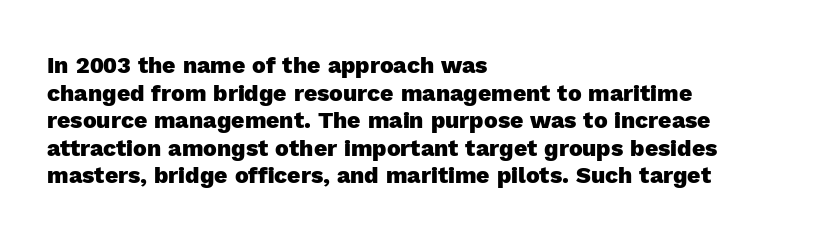
Q: Is the text bold? A: Yes.
Q: Is the text italic (slanted)? A: No, it is upright.
Q: Is the text underlined? A: No.
Q: How is the paragraph aligned? A: Left-aligned.
Q: Is the spacing between letters normal or unusually wide? A: Normal.
